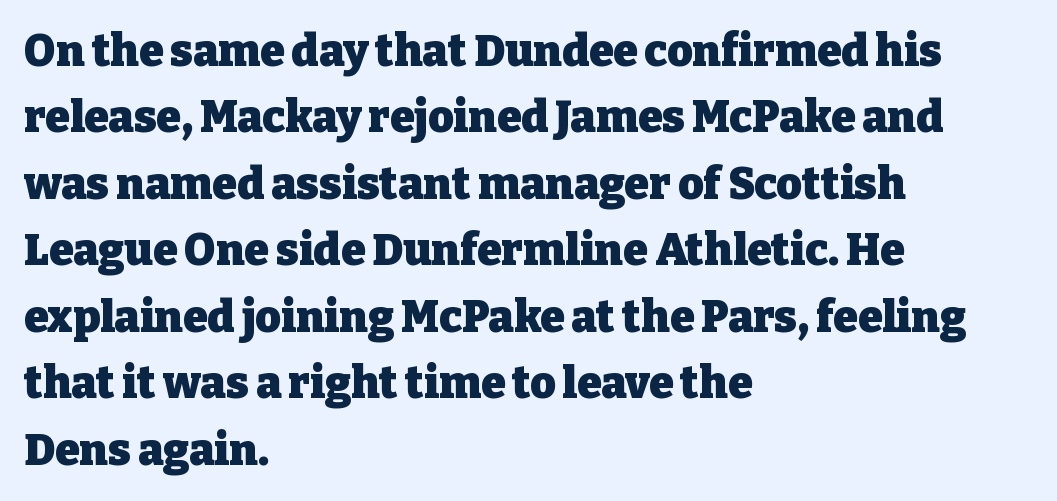
{"serif": "yes", "italic": "no", "bold": "yes", "weight": "heavy", "width": "normal", "stroke_contrast": "low", "x_height": "medium", "monospaced": "no", "underline": "no", "align": "left", "line_spacing": "normal", "line_spacing_ratio": 1.51, "letter_spacing": "normal", "letter_spacing_em": 0.0, "glyph_px": 44}
